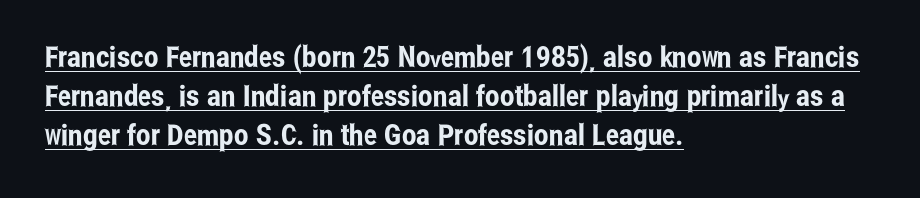
{"serif": "no", "italic": "no", "width": "condensed", "stroke_contrast": "low", "x_height": "medium", "monospaced": "no", "underline": "yes", "align": "left", "line_spacing": "normal", "line_spacing_ratio": 1.34, "letter_spacing": "normal", "letter_spacing_em": 0.0, "glyph_px": 29}
